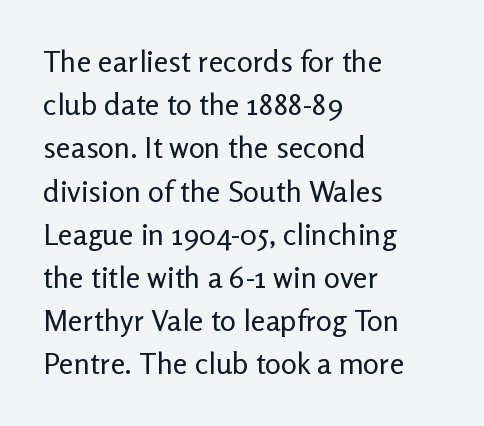
The image shows 30 px regular-weight sans-serif type, upright; set left-aligned, normal line spacing (1.44x), normal letter spacing, not underlined; low stroke contrast and a medium x-height.
